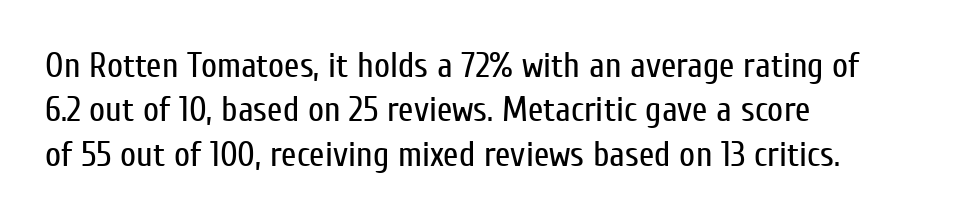
{"serif": "no", "italic": "no", "bold": "no", "weight": "regular", "width": "condensed", "stroke_contrast": "low", "x_height": "medium", "monospaced": "no", "underline": "no", "align": "left", "line_spacing": "normal", "line_spacing_ratio": 1.27, "letter_spacing": "normal", "letter_spacing_em": 0.0, "glyph_px": 35}
